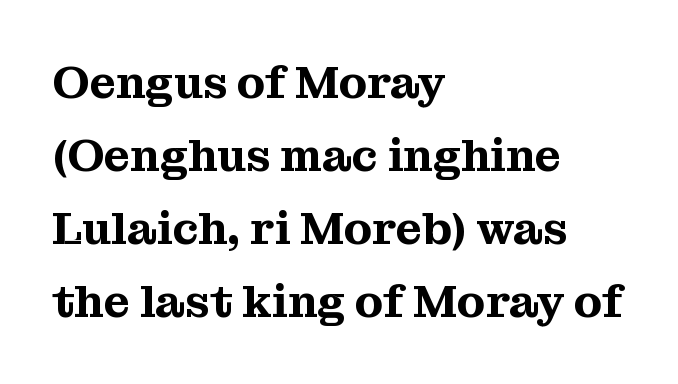
{"serif": "yes", "italic": "no", "width": "normal", "stroke_contrast": "medium", "x_height": "medium", "monospaced": "no", "underline": "no", "align": "left", "line_spacing": "normal", "line_spacing_ratio": 1.59, "letter_spacing": "normal", "letter_spacing_em": 0.0, "glyph_px": 46}
